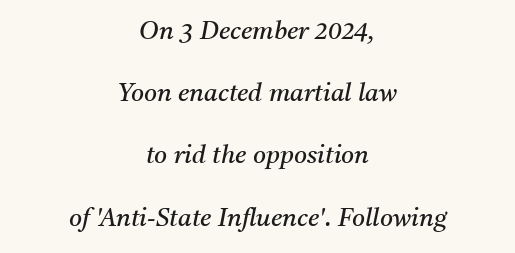
Q: Is the text bold? A: No.
Q: Is the text italic (slanted)? A: Yes, it leans right by about 11 degrees.
Q: Is the text underlined? A: No.
Q: How is the paragraph aligned? A: Centered.
Q: Is the spacing between letters normal or unusually wide? A: Normal.
Q: Is the spacing between lines tight, normal or loose? A: Loose.
